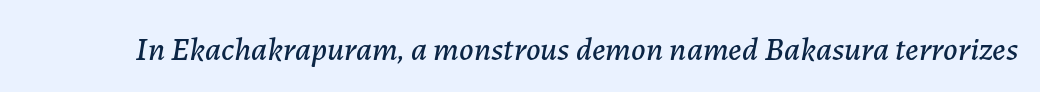
Q: Is the text italic (slanted)? A: Yes, it leans right by about 7 degrees.
Q: Is the text underlined? A: No.
Q: Is the spacing between letters normal or unusually wide? A: Normal.
Q: Width (condensed, normal, or wide)? A: Normal.
Q: Stroke contrast? A: Low.
Q: x-height? A: Medium.
Q: Monospaced? A: No.
